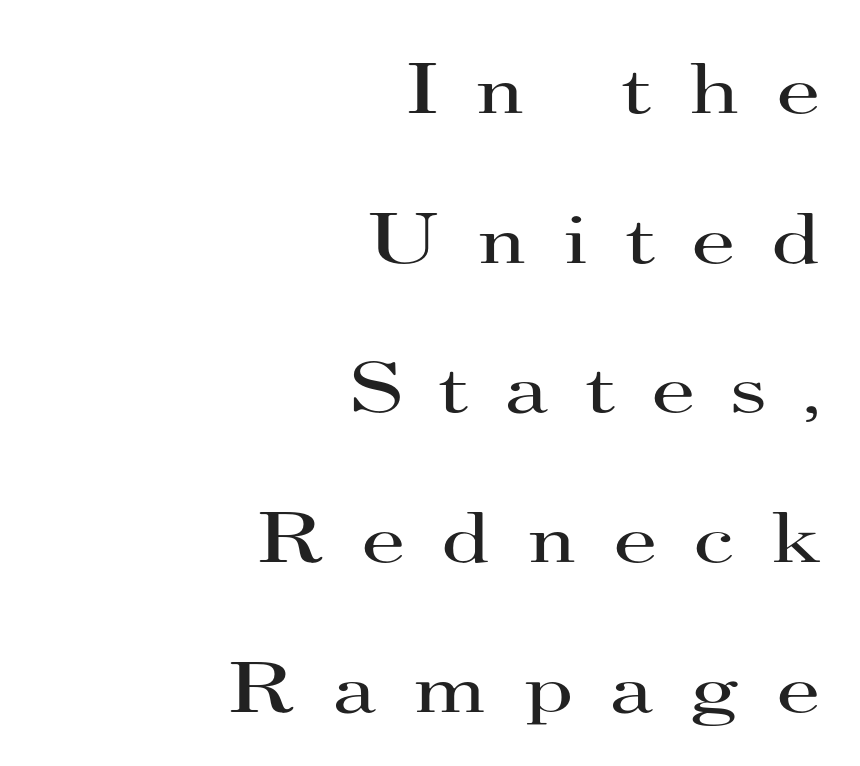
{"serif": "yes", "italic": "no", "bold": "no", "weight": "regular", "width": "wide", "stroke_contrast": "high", "x_height": "small", "monospaced": "no", "underline": "no", "align": "right", "line_spacing": "loose", "line_spacing_ratio": 2.05, "letter_spacing": "wide", "letter_spacing_em": 0.48, "glyph_px": 73}
